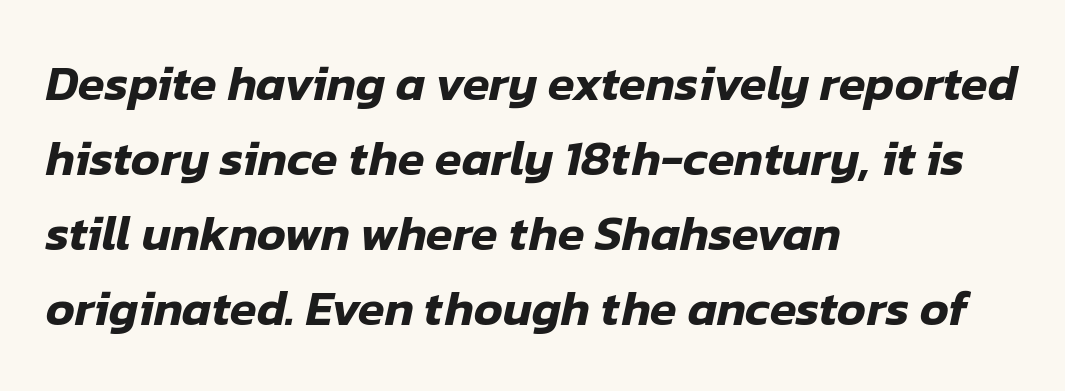
Q: Is the text italic (slanted)? A: Yes, it leans right by about 12 degrees.
Q: Is the text underlined? A: No.
Q: How is the paragraph aligned? A: Left-aligned.
Q: Is the spacing between letters normal or unusually wide? A: Normal.
Q: Is the spacing between lines tight, normal or loose? A: Normal.
Q: Width (condensed, normal, or wide)? A: Normal.
Q: Stroke contrast? A: Low.
Q: x-height? A: Medium.
Q: Monospaced? A: No.
